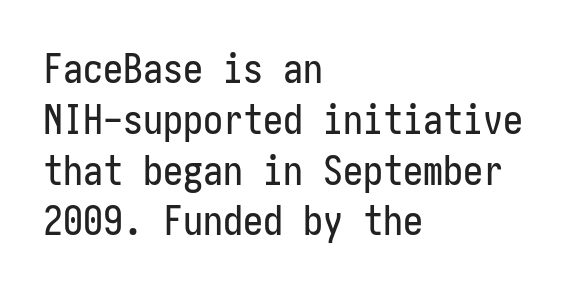
{"serif": "no", "italic": "no", "width": "condensed", "stroke_contrast": "low", "x_height": "medium", "underline": "no", "align": "left", "line_spacing": "normal", "line_spacing_ratio": 1.27, "letter_spacing": "normal", "letter_spacing_em": 0.0, "glyph_px": 40}
